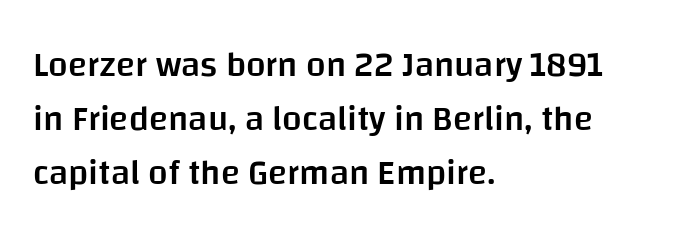
Q: Is the text bold? A: Semi-bold.
Q: Is the text italic (slanted)? A: No, it is upright.
Q: Is the typeface a serif or a sans-serif typeface? A: Sans-serif.
Q: Is the text underlined? A: No.
Q: How is the paragraph aligned? A: Left-aligned.
Q: Is the spacing between letters normal or unusually wide? A: Normal.
Q: Is the spacing between lines tight, normal or loose? A: Normal.
Q: Width (condensed, normal, or wide)? A: Normal.
Q: Stroke contrast? A: Low.
Q: x-height? A: Large.
Q: Monospaced? A: No.
